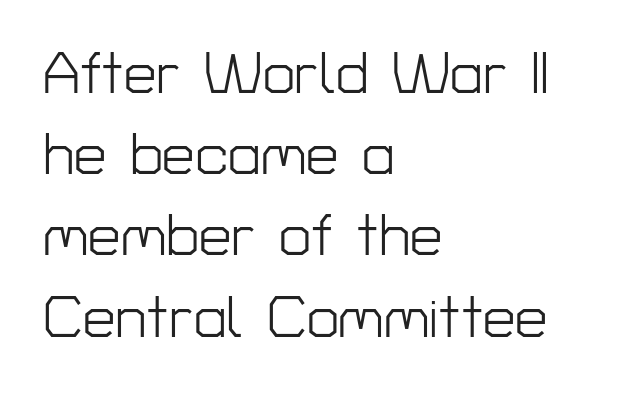
The image shows 58 px light sans-serif type, upright; set left-aligned, normal line spacing (1.4x), normal letter spacing, not underlined; low stroke contrast and a medium x-height.
